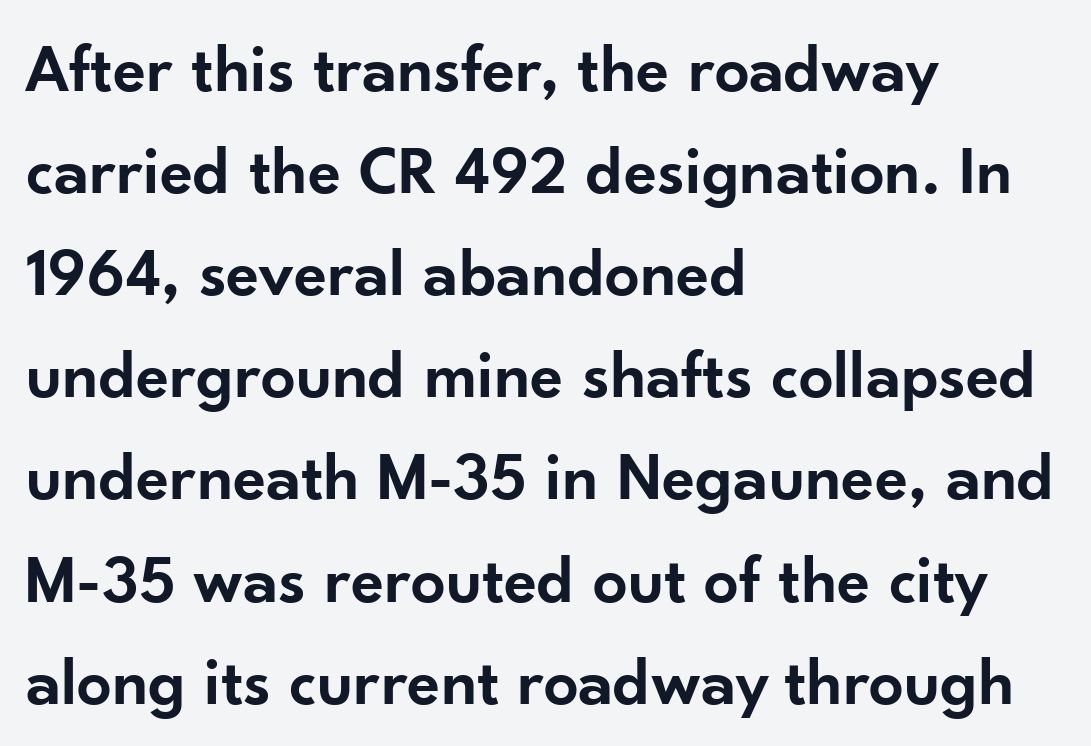
The image shows 69 px semibold sans-serif type, upright; set left-aligned, normal line spacing (1.48x), normal letter spacing, not underlined; low stroke contrast and a small x-height.
